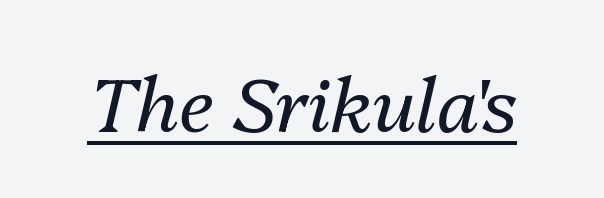
Words appear dense and cohesive because spacing is normal. The weight would be labelled regular, book, light, or lighter still. A typesetter would mark this as italic. This rendering features underlined lettering. You could not count columns in this text — the font is proportionally spaced.
